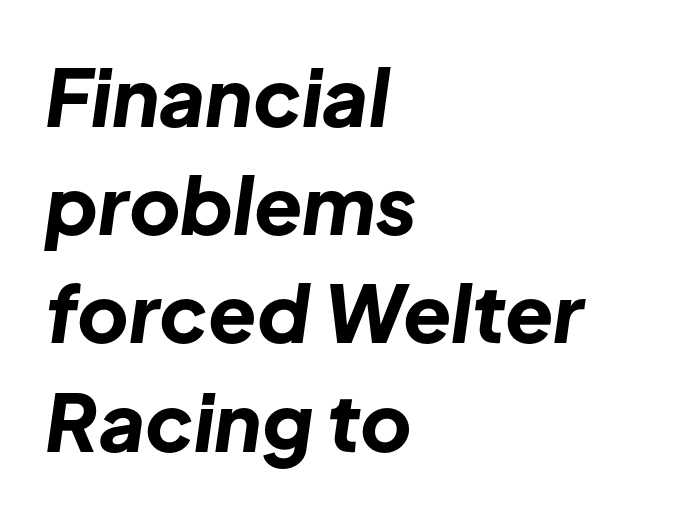
Q: Is the text bold? A: Yes.
Q: Is the text italic (slanted)? A: Yes, it leans right by about 8 degrees.
Q: Is the text underlined? A: No.
Q: How is the paragraph aligned? A: Left-aligned.
Q: Is the spacing between letters normal or unusually wide? A: Normal.
Q: Is the spacing between lines tight, normal or loose? A: Normal.
Q: Width (condensed, normal, or wide)? A: Normal.
Q: Stroke contrast? A: Low.
Q: x-height? A: Medium.
Q: Monospaced? A: No.
